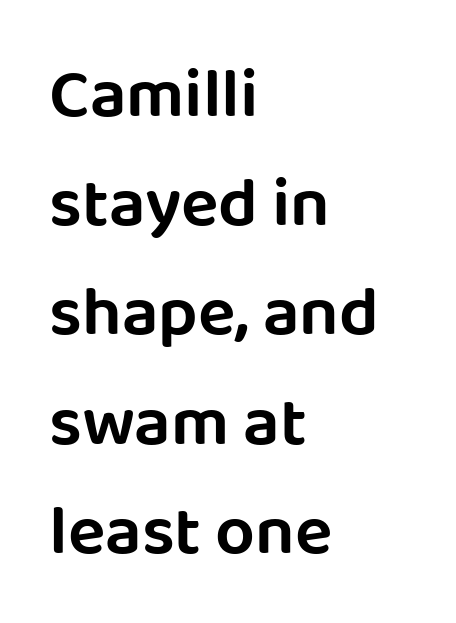
The image shows 70 px sans-serif type, upright; set left-aligned, normal line spacing (1.56x), normal letter spacing, not underlined; low stroke contrast and a large x-height.
